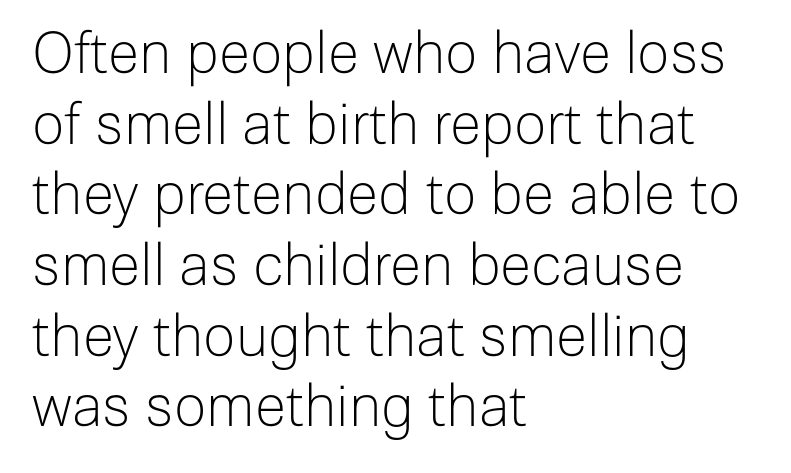
Q: Is the text bold? A: No.
Q: Is the text italic (slanted)? A: No, it is upright.
Q: Is the typeface a serif or a sans-serif typeface? A: Sans-serif.
Q: Is the text underlined? A: No.
Q: How is the paragraph aligned? A: Left-aligned.
Q: Is the spacing between letters normal or unusually wide? A: Normal.
Q: Width (condensed, normal, or wide)? A: Normal.
Q: Stroke contrast? A: Low.
Q: x-height? A: Medium.
Q: Monospaced? A: No.
